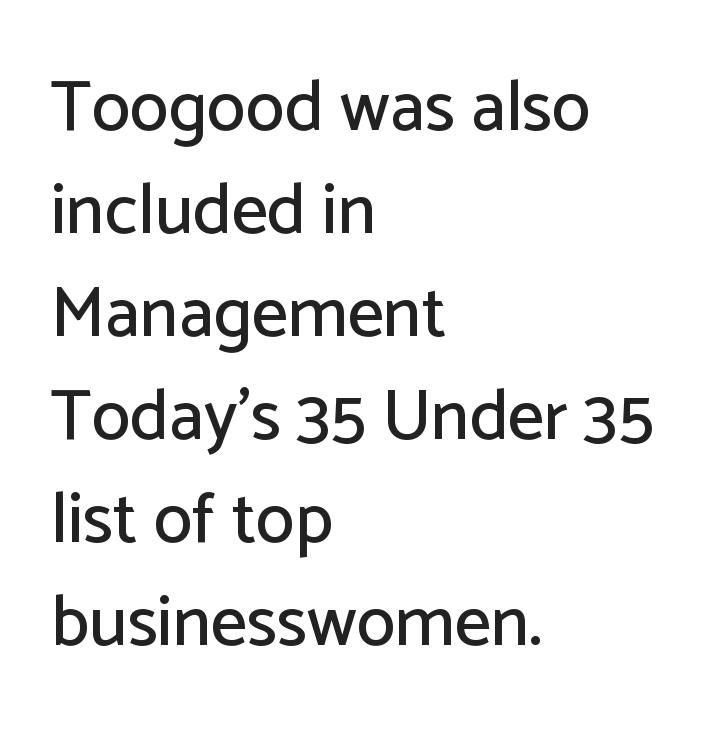
The image shows 71 px sans-serif type, upright; set left-aligned, normal line spacing (1.45x), normal letter spacing, not underlined; low stroke contrast and a medium x-height.
